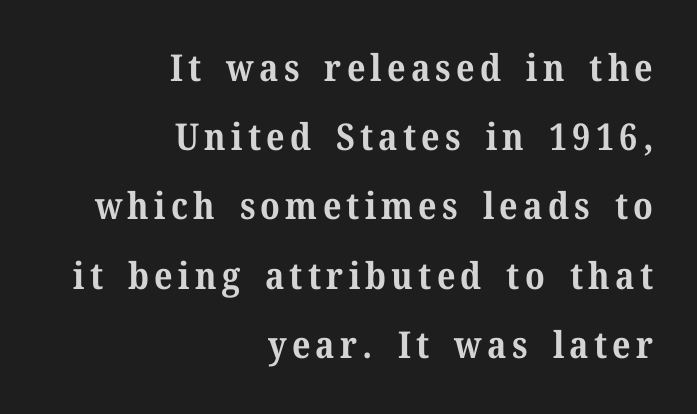
Q: Is the text bold? A: Yes.
Q: Is the text italic (slanted)? A: No, it is upright.
Q: Is the typeface a serif or a sans-serif typeface? A: Serif.
Q: Is the text underlined? A: No.
Q: How is the paragraph aligned? A: Right-aligned.
Q: Width (condensed, normal, or wide)? A: Normal.
Q: Stroke contrast? A: Medium.
Q: x-height? A: Medium.
Q: Monospaced? A: No.
